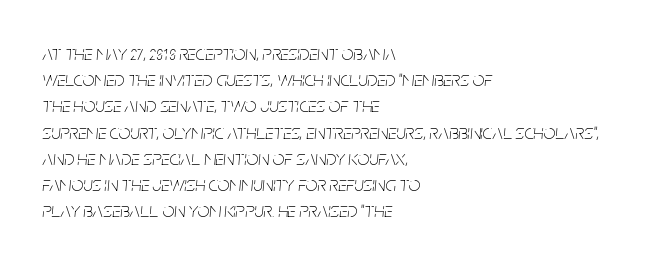
Q: Is the text bold? A: No.
Q: Is the text italic (slanted)? A: Yes, it leans right by about 5 degrees.
Q: Is the text underlined? A: No.
Q: How is the paragraph aligned? A: Left-aligned.
Q: Is the spacing between letters normal or unusually wide? A: Normal.
Q: Is the spacing between lines tight, normal or loose? A: Normal.
